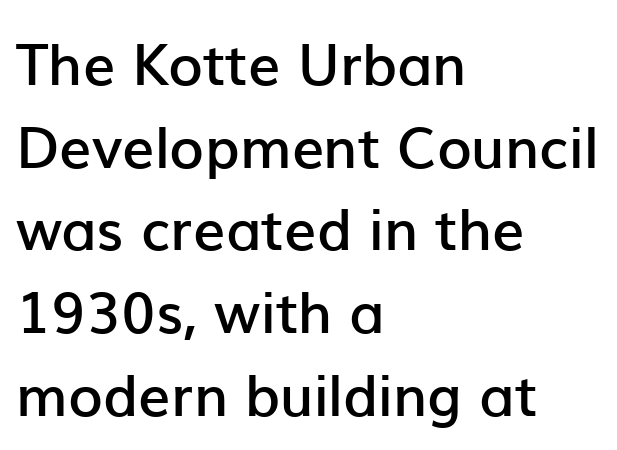
The image shows 57 px semibold sans-serif type, upright; set left-aligned, normal line spacing (1.45x), normal letter spacing, not underlined; low stroke contrast and a medium x-height.
